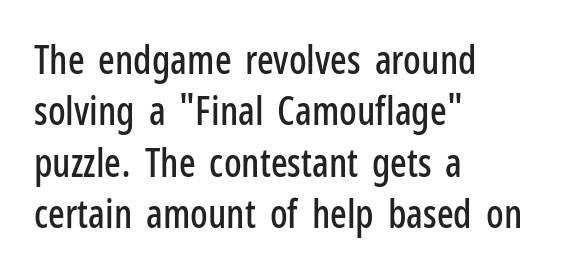
Look at the bottom of the vertical strokes: they stop flat, with no serifs. A typesetter would mark this as roman, not italic. The face used here is proportionally spaced, like ordinary book or web type. A classic flush-left, rag-right setting is used for this passage. Caption: standard tracking, unaltered.
